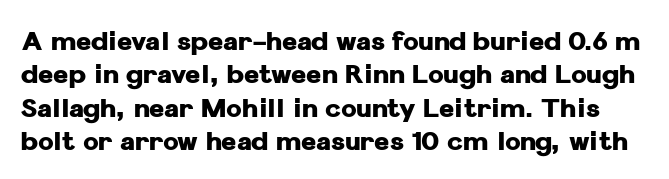
The image shows 26 px bold type, upright; set normal line spacing (1.28x), normal letter spacing, not underlined.
